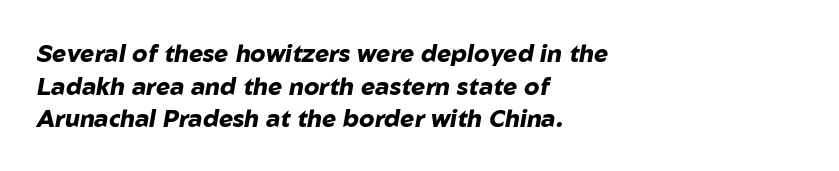
Q: Is the text bold? A: Yes.
Q: Is the text italic (slanted)? A: Yes, it leans right by about 10 degrees.
Q: Is the text underlined? A: No.
Q: How is the paragraph aligned? A: Left-aligned.
Q: Is the spacing between letters normal or unusually wide? A: Normal.
Q: Is the spacing between lines tight, normal or loose? A: Normal.
